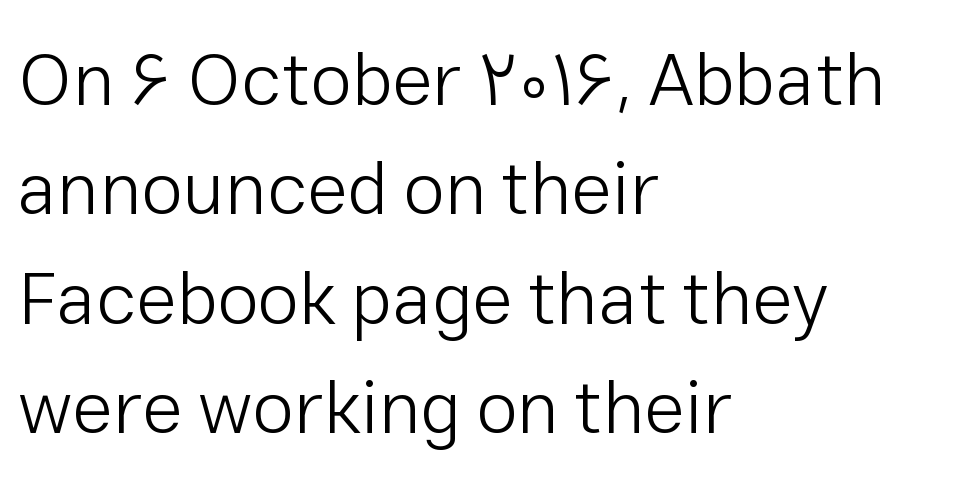
The image shows 75 px light sans-serif type, upright; set left-aligned, normal line spacing (1.46x), normal letter spacing, not underlined; low stroke contrast and a medium x-height.
